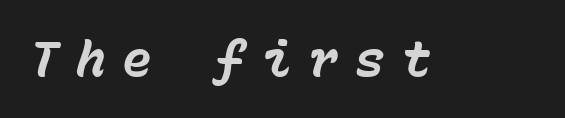
{"italic": "yes", "lean": "right", "slant_degrees": 15, "bold": "yes", "weight": "bold", "width": "normal", "stroke_contrast": "low", "x_height": "medium", "monospaced": "yes", "underline": "no", "letter_spacing": "wide", "letter_spacing_em": 0.35, "glyph_px": 49}
